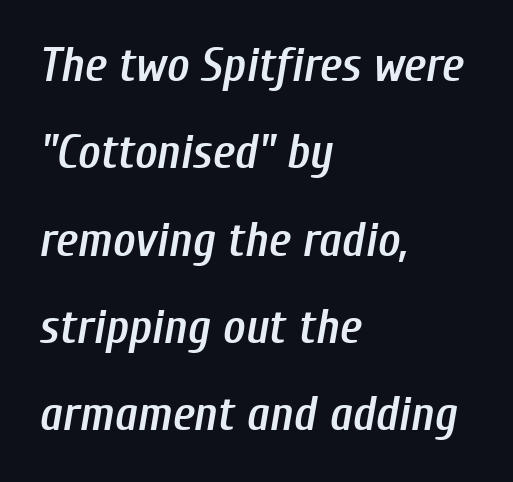
Q: Is the text bold? A: Semi-bold.
Q: Is the text italic (slanted)? A: Yes, it leans right by about 10 degrees.
Q: Is the text underlined? A: No.
Q: How is the paragraph aligned? A: Left-aligned.
Q: Is the spacing between letters normal or unusually wide? A: Normal.
Q: Width (condensed, normal, or wide)? A: Condensed.
Q: Stroke contrast? A: Low.
Q: x-height? A: Medium.
Q: Monospaced? A: No.
